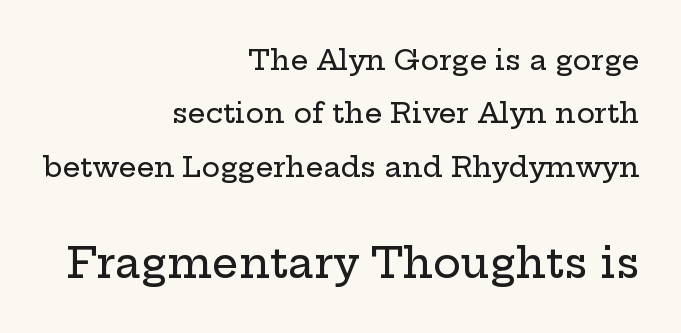
Q: Is the text italic (slanted)? A: No, it is upright.
Q: Is the typeface a serif or a sans-serif typeface? A: Serif.
Q: Is the text underlined? A: No.
Q: How is the paragraph aligned? A: Right-aligned.
Q: Is the spacing between letters normal or unusually wide? A: Normal.
Q: Is the spacing between lines tight, normal or loose? A: Loose.
Q: Which block of text is set in a larger size, the first (top) or the second (bottom)? A: The second (bottom) one.
Q: Width (condensed, normal, or wide)? A: Wide.
Q: Stroke contrast? A: Low.
Q: x-height? A: Medium.
Q: Monospaced? A: No.
